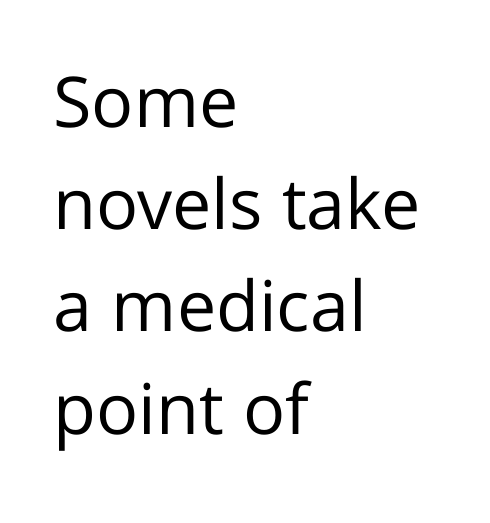
Q: Is the text bold? A: No.
Q: Is the text italic (slanted)? A: No, it is upright.
Q: Is the typeface a serif or a sans-serif typeface? A: Sans-serif.
Q: Is the text underlined? A: No.
Q: How is the paragraph aligned? A: Left-aligned.
Q: Is the spacing between letters normal or unusually wide? A: Normal.
Q: Is the spacing between lines tight, normal or loose? A: Normal.
Q: Width (condensed, normal, or wide)? A: Normal.
Q: Stroke contrast? A: Low.
Q: x-height? A: Medium.
Q: Monospaced? A: No.
